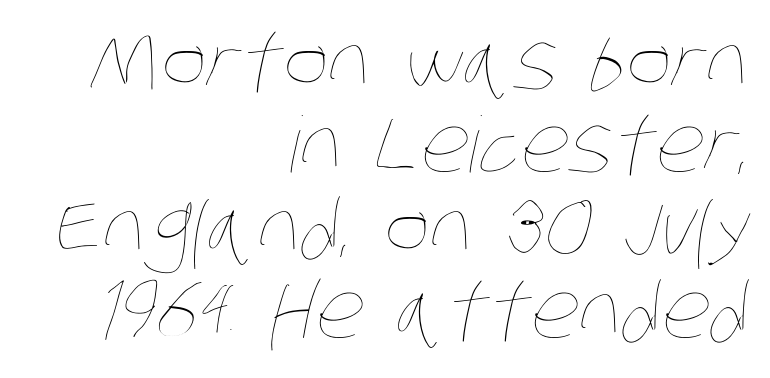
The weight would be labelled regular, book, light, or lighter still. A typesetter would call this leading minimal, almost set solid. Character widths vary here, with narrow letters taking less room than wide ones. Students, note that the glyphs here touch the page at normal intervals. A bare baseline throughout the passage. Typeset ragged left — the right edge is the straight one.
